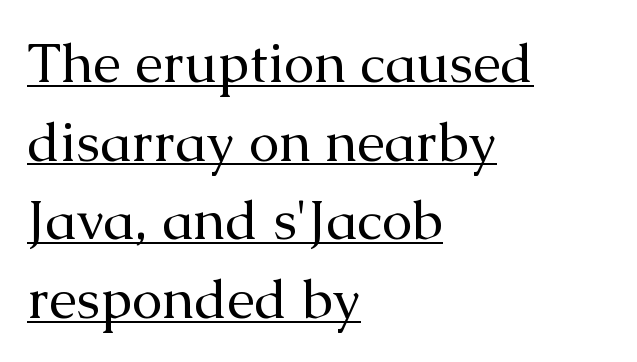
Q: Is the text bold? A: No.
Q: Is the text italic (slanted)? A: No, it is upright.
Q: Is the typeface a serif or a sans-serif typeface? A: Serif.
Q: Is the text underlined? A: Yes.
Q: How is the paragraph aligned? A: Left-aligned.
Q: Is the spacing between letters normal or unusually wide? A: Normal.
Q: Is the spacing between lines tight, normal or loose? A: Normal.
Q: Width (condensed, normal, or wide)? A: Normal.
Q: Stroke contrast? A: Medium.
Q: x-height? A: Medium.
Q: Monospaced? A: No.
